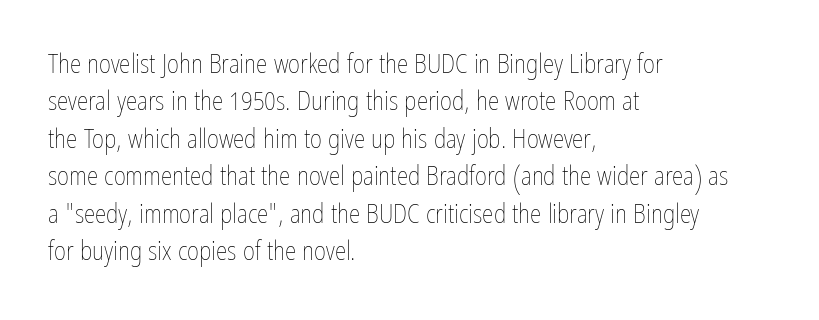
The image shows 26 px text type, upright; set left-aligned, normal line spacing (1.44x), normal letter spacing, not underlined.
